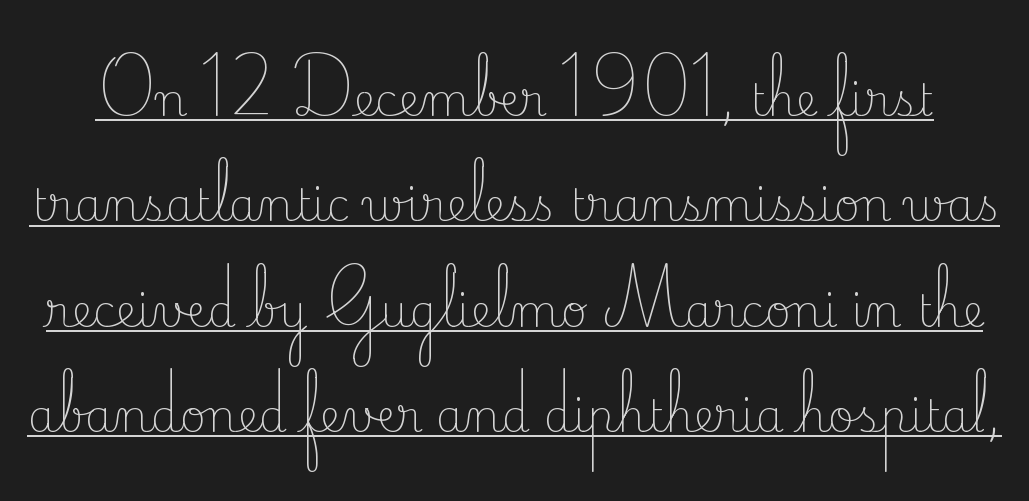
The image shows 45 px light serif type, upright; set loose line spacing (2.34x), normal letter spacing, underlined; low stroke contrast and a small x-height.
